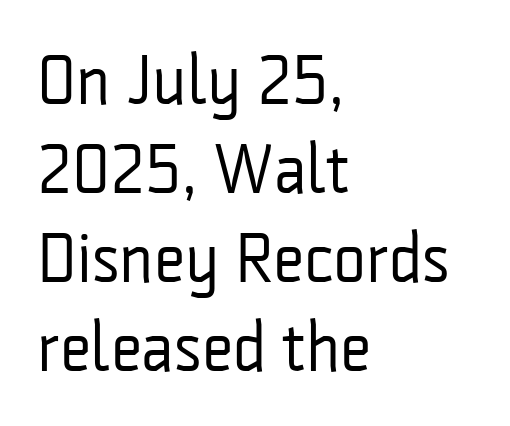
The image shows 70 px regular-weight, condensed sans-serif type, upright; set left-aligned, normal line spacing (1.27x), normal letter spacing, not underlined; low stroke contrast and a medium x-height.
